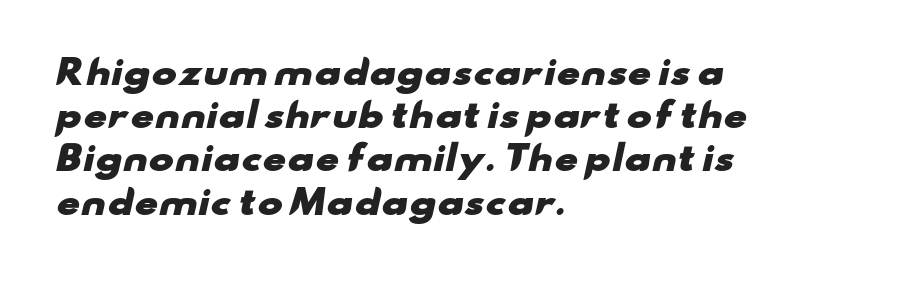
Q: Is the text bold? A: Yes.
Q: Is the typeface a serif or a sans-serif typeface? A: Sans-serif.
Q: Is the text underlined? A: No.
Q: How is the paragraph aligned? A: Left-aligned.
Q: Is the spacing between letters normal or unusually wide? A: Normal.
Q: Is the spacing between lines tight, normal or loose? A: Normal.
Q: Width (condensed, normal, or wide)? A: Wide.
Q: Stroke contrast? A: Low.
Q: x-height? A: Small.
Q: Monospaced? A: No.
